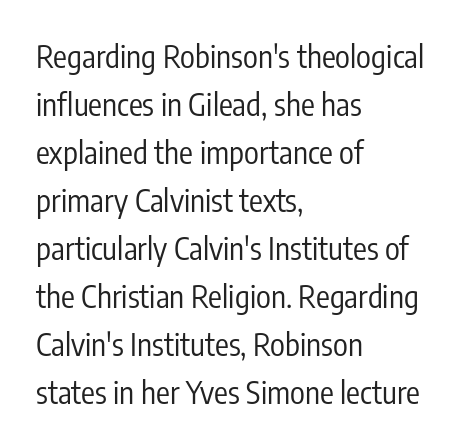
Counters stay open thanks to moderate or lighter strokes. Is this a fixed-width face? No — the glyphs have proportional, varying widths. The block of text has a typical density, with ordinary space between rows. The typeface chosen for these lines omits serifs. Compared with typical body copy, the letter spacing here is the same. Leftover space on each line is placed entirely after the last word.
